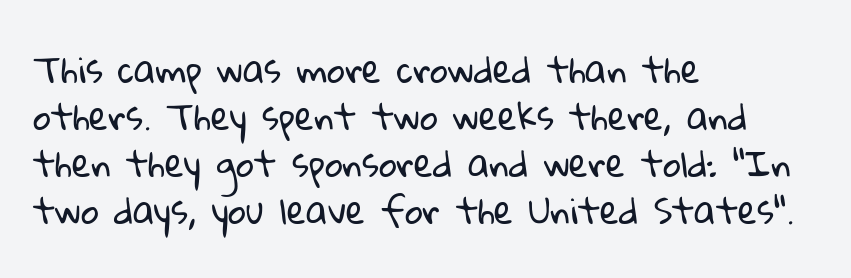
{"serif": "no", "bold": "no", "weight": "regular", "width": "normal", "stroke_contrast": "low", "x_height": "medium", "monospaced": "no", "underline": "no", "align": "left", "line_spacing": "normal", "line_spacing_ratio": 1.34, "letter_spacing": "normal", "letter_spacing_em": 0.0, "glyph_px": 35}
